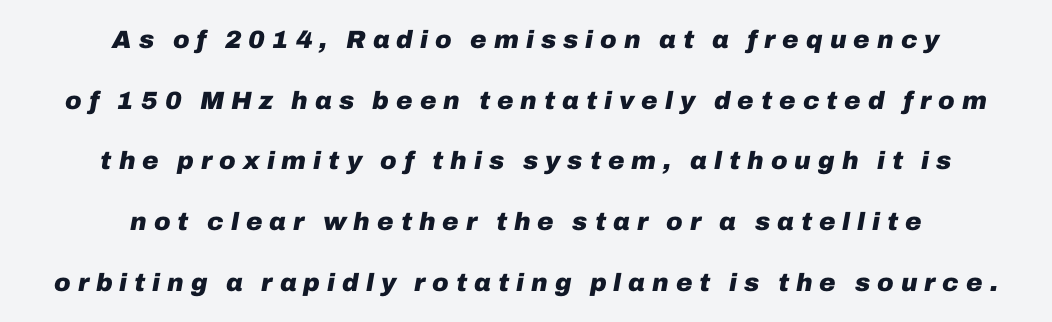
Q: Is the text bold? A: Yes.
Q: Is the text italic (slanted)? A: Yes, it leans right by about 10 degrees.
Q: Is the text underlined? A: No.
Q: How is the paragraph aligned? A: Centered.
Q: Is the spacing between letters normal or unusually wide? A: Unusually wide.
Q: Is the spacing between lines tight, normal or loose? A: Loose.
